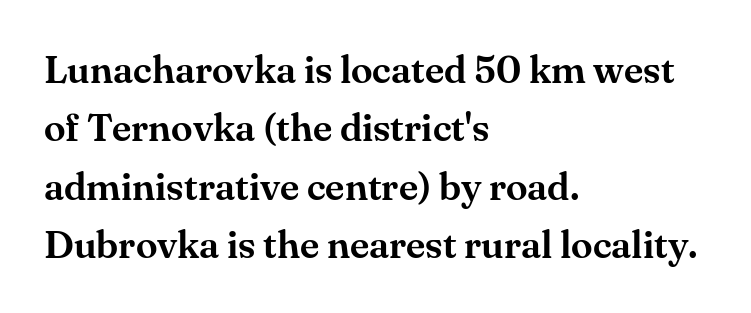
The image shows 39 px serif type, upright; set left-aligned, normal line spacing (1.5x), normal letter spacing, not underlined; medium stroke contrast and a small x-height.
